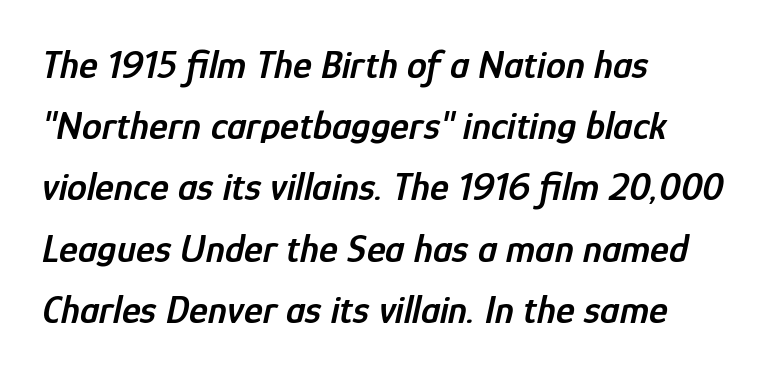
Q: Is the text bold? A: Semi-bold.
Q: Is the text italic (slanted)? A: Yes, it leans right by about 12 degrees.
Q: Is the text underlined? A: No.
Q: How is the paragraph aligned? A: Left-aligned.
Q: Is the spacing between letters normal or unusually wide? A: Normal.
Q: Is the spacing between lines tight, normal or loose? A: Normal.
Q: Width (condensed, normal, or wide)? A: Condensed.
Q: Stroke contrast? A: Low.
Q: x-height? A: Medium.
Q: Monospaced? A: No.
